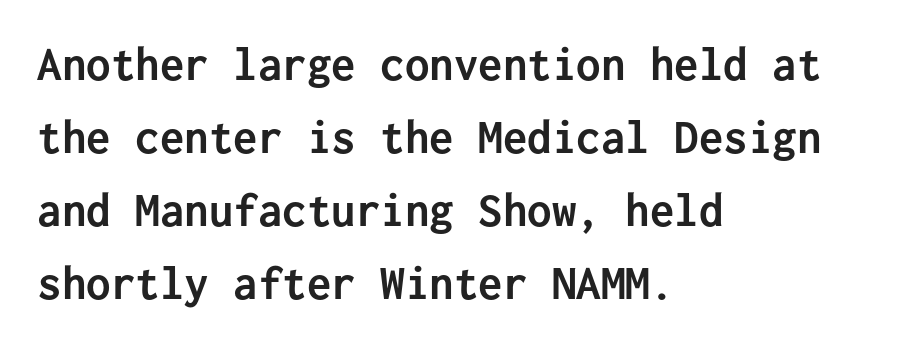
Is this a sans? Yes — the strokes have no serifs. Every character here occupies the same horizontal width, giving the sample a typewriter-like rhythm. Honestly, the row spacing looks completely unremarkable. Every character sits straight up, as roman type does. Underlining? Definitely not there. As a designer I'd log this as weight 700, bold.
